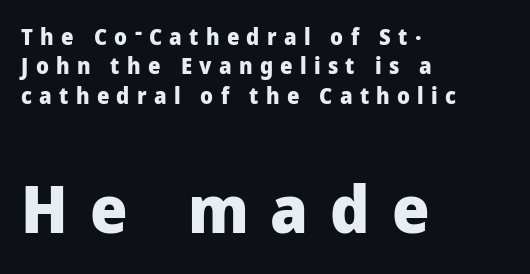
Varying glyph widths throughout — classic text-font behaviour. Characters follow at a spacing far wider than the type designer built in. This rendering employs a face without finishing strokes, i.e., a sans-serif. All the whitespace from short lines collects on the right.
